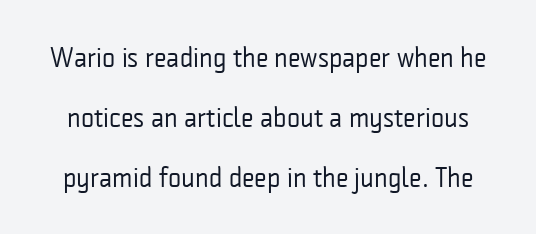
Q: Is the text bold? A: No.
Q: Is the text italic (slanted)? A: No, it is upright.
Q: Is the typeface a serif or a sans-serif typeface? A: Sans-serif.
Q: Is the text underlined? A: No.
Q: Is the spacing between letters normal or unusually wide? A: Normal.
Q: Is the spacing between lines tight, normal or loose? A: Loose.
Q: Width (condensed, normal, or wide)? A: Condensed.
Q: Stroke contrast? A: Low.
Q: x-height? A: Medium.
Q: Monospaced? A: No.
